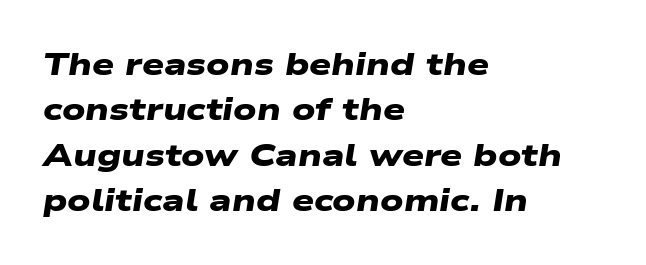
The image shows 31 px heavy, wide sans-serif type; set left-aligned, normal line spacing (1.46x), normal letter spacing, not underlined; low stroke contrast and a medium x-height.
